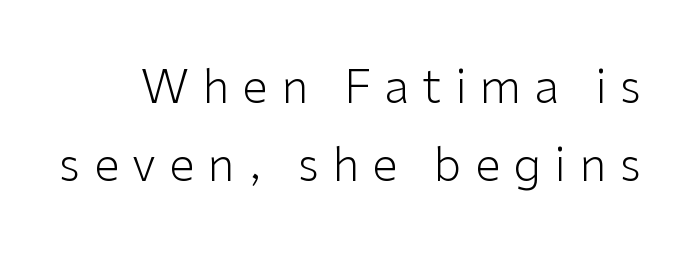
The image shows 46 px light sans-serif type, upright; set normal line spacing (1.7x), unusually wide letter spacing (+0.29 em), not underlined; low stroke contrast and a medium x-height.
